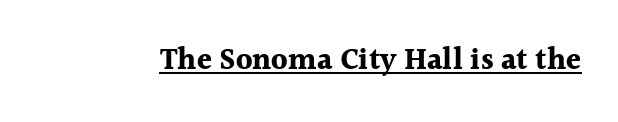
{"serif": "yes", "italic": "no", "bold": "yes", "weight": "bold", "width": "normal", "x_height": "medium", "monospaced": "no", "underline": "yes", "letter_spacing": "normal", "letter_spacing_em": 0.0, "glyph_px": 30}
